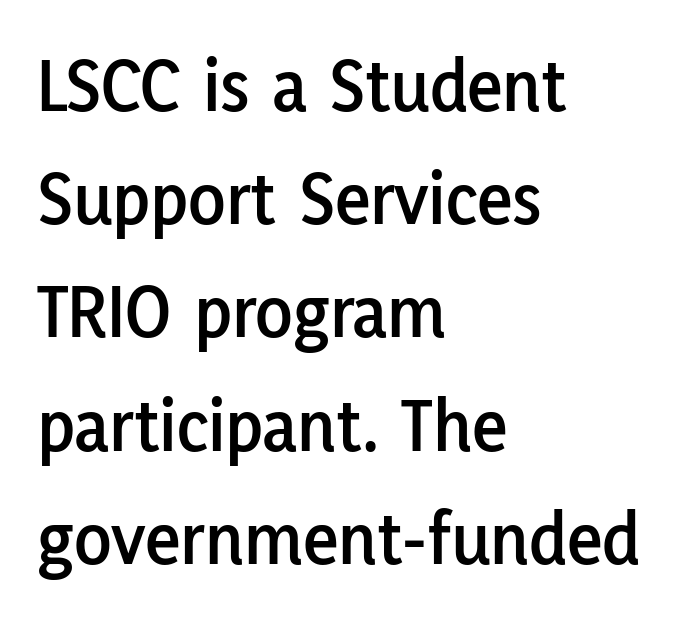
{"serif": "no", "italic": "no", "width": "normal", "stroke_contrast": "low", "x_height": "medium", "monospaced": "no", "underline": "no", "align": "left", "line_spacing": "normal", "line_spacing_ratio": 1.47, "letter_spacing": "normal", "letter_spacing_em": 0.0, "glyph_px": 77}
